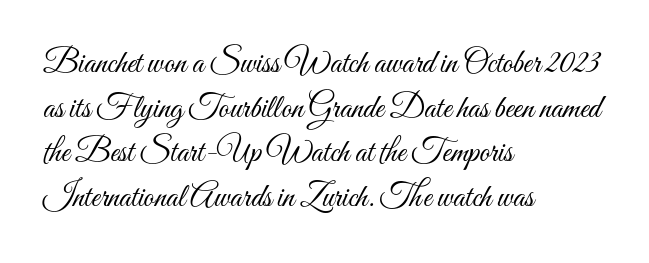
{"bold": "no", "weight": "light", "width": "condensed", "stroke_contrast": "medium", "x_height": "small", "monospaced": "no", "underline": "no", "align": "left", "line_spacing": "normal", "line_spacing_ratio": 1.35, "letter_spacing": "normal", "letter_spacing_em": 0.0, "glyph_px": 33}
